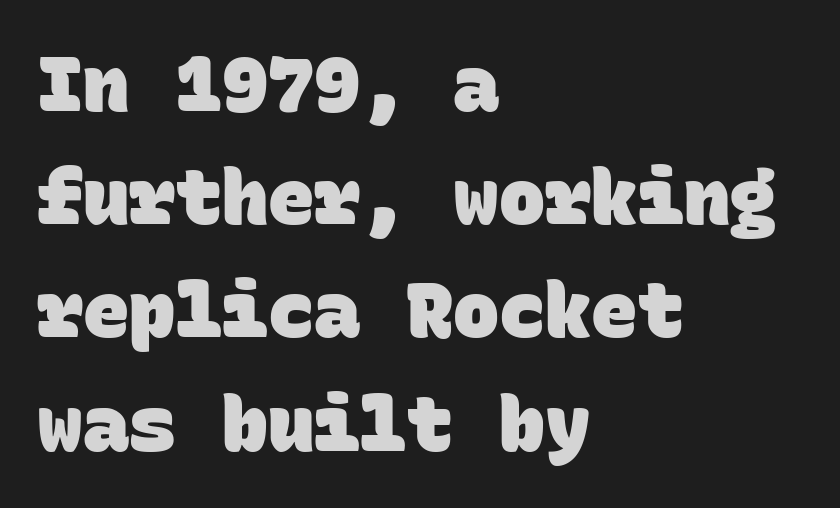
{"serif": "no", "bold": "yes", "weight": "heavy", "width": "normal", "stroke_contrast": "low", "x_height": "large", "monospaced": "yes", "underline": "no", "align": "left", "line_spacing": "normal", "line_spacing_ratio": 1.47, "letter_spacing": "normal", "letter_spacing_em": 0.0, "glyph_px": 77}
